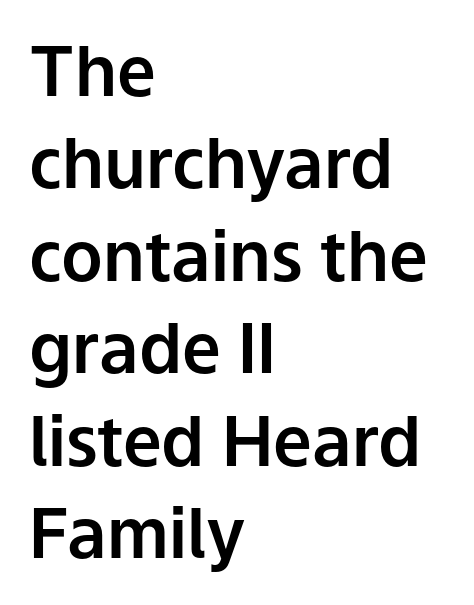
A typesetter would mark this as roman, not italic. You could not count columns in this text — the font is proportionally spaced. These lines keep a tight, regular rhythm from letter to letter. Regarding serifs, this sample does without them.
